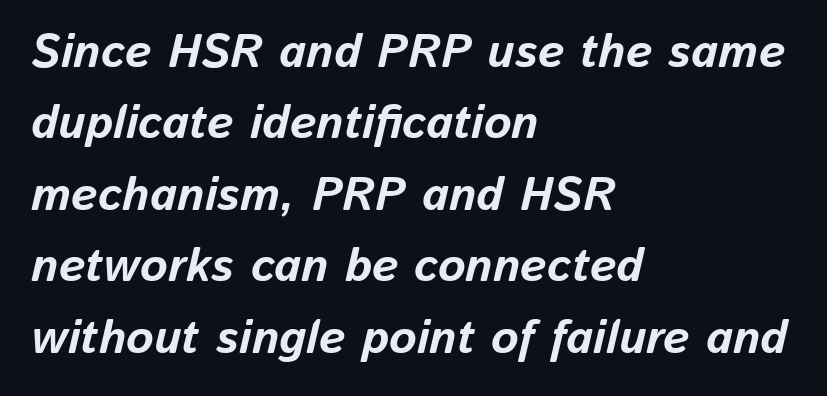
The image shows 47 px bold type, italic (leaning right); set left-aligned, normal line spacing (1.52x), normal letter spacing, not underlined; low stroke contrast and a medium x-height.
